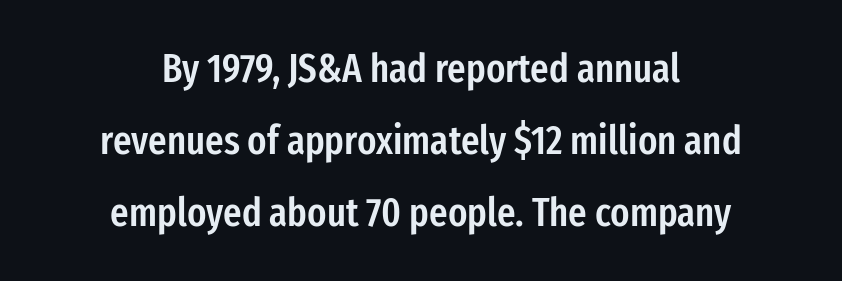
{"serif": "no", "italic": "no", "bold": "semi", "weight": "semibold", "width": "condensed", "stroke_contrast": "low", "x_height": "medium", "monospaced": "no", "underline": "no", "align": "center", "line_spacing_ratio": 1.8, "letter_spacing": "normal", "letter_spacing_em": 0.0, "glyph_px": 40}
